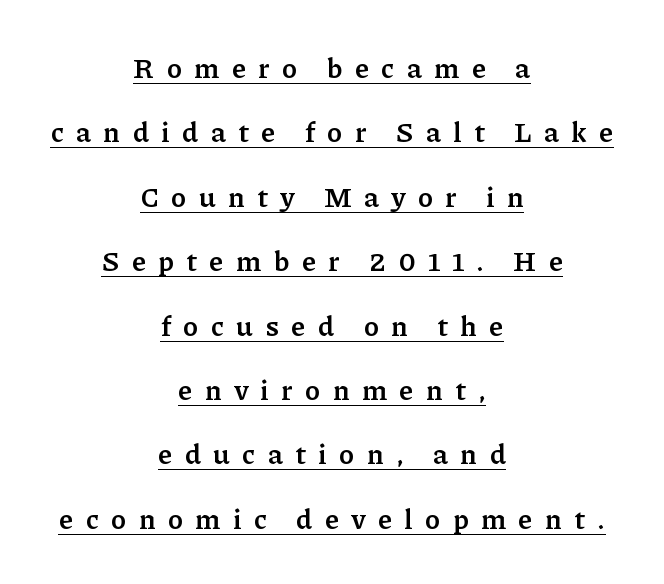
Q: Is the text bold? A: Yes.
Q: Is the text italic (slanted)? A: No, it is upright.
Q: Is the typeface a serif or a sans-serif typeface? A: Serif.
Q: Is the text underlined? A: Yes.
Q: How is the paragraph aligned? A: Centered.
Q: Is the spacing between letters normal or unusually wide? A: Unusually wide.
Q: Is the spacing between lines tight, normal or loose? A: Loose.
Q: Width (condensed, normal, or wide)? A: Normal.
Q: Stroke contrast? A: Low.
Q: x-height? A: Medium.
Q: Monospaced? A: No.
